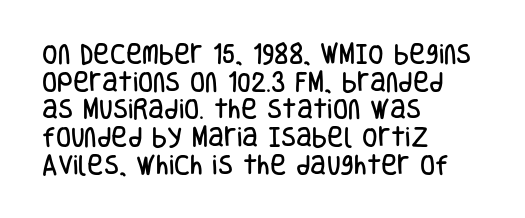
Regarding leading, the lines here are spaced in the standard way. The space beneath each line is pristine and unruled. Tracking value appears to be zero — textbook default spacing. The setting favours the left margin, as ordinary paragraphs usually do.
